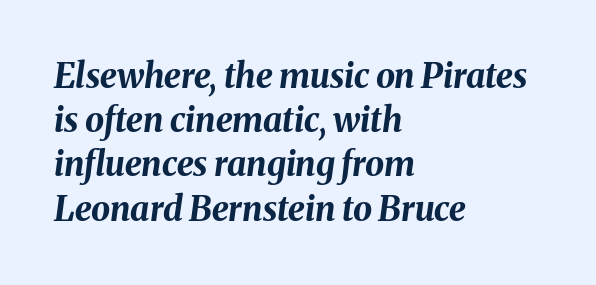
The image shows 34 px bold type, italic (leaning right); set left-aligned, normal line spacing (1.3x), normal letter spacing, not underlined; medium stroke contrast and a medium x-height.
